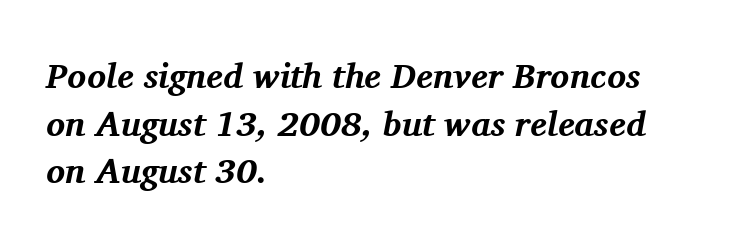
The image shows 35 px bold serif type, italic (leaning right); set left-aligned, normal line spacing (1.36x), normal letter spacing, not underlined; medium stroke contrast and a medium x-height.
